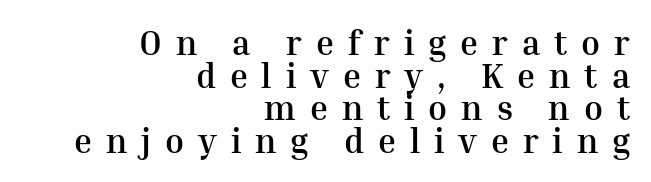
Q: Is the text bold? A: Yes.
Q: Is the text italic (slanted)? A: No, it is upright.
Q: Is the typeface a serif or a sans-serif typeface? A: Serif.
Q: Is the text underlined? A: No.
Q: How is the paragraph aligned? A: Right-aligned.
Q: Is the spacing between letters normal or unusually wide? A: Unusually wide.
Q: Is the spacing between lines tight, normal or loose? A: Tight.
Q: Width (condensed, normal, or wide)? A: Normal.
Q: Stroke contrast? A: Medium.
Q: x-height? A: Medium.
Q: Monospaced? A: No.
